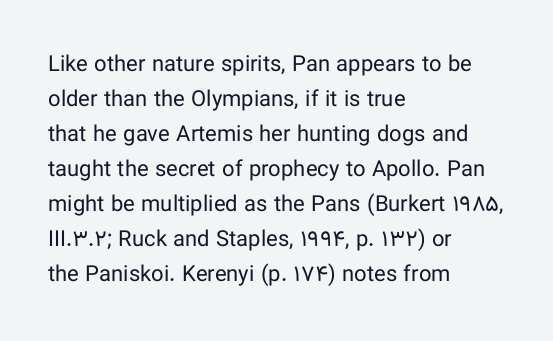
{"italic": "no", "bold": "no", "underline": "no", "align": "left", "line_spacing": "normal", "line_spacing_ratio": 1.59, "letter_spacing": "normal", "letter_spacing_em": 0.0, "glyph_px": 22}
